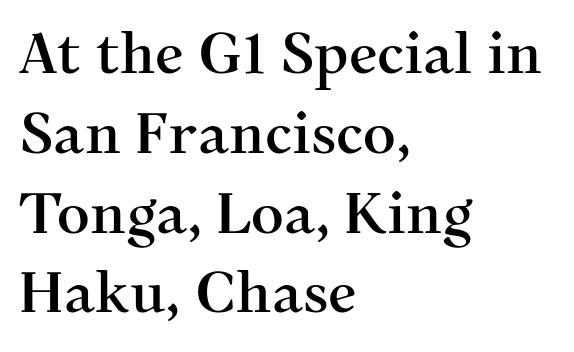
Q: Is the text italic (slanted)? A: No, it is upright.
Q: Is the typeface a serif or a sans-serif typeface? A: Serif.
Q: Is the text underlined? A: No.
Q: How is the paragraph aligned? A: Left-aligned.
Q: Is the spacing between letters normal or unusually wide? A: Normal.
Q: Is the spacing between lines tight, normal or loose? A: Normal.
Q: Width (condensed, normal, or wide)? A: Normal.
Q: Stroke contrast? A: Medium.
Q: x-height? A: Medium.
Q: Monospaced? A: No.
